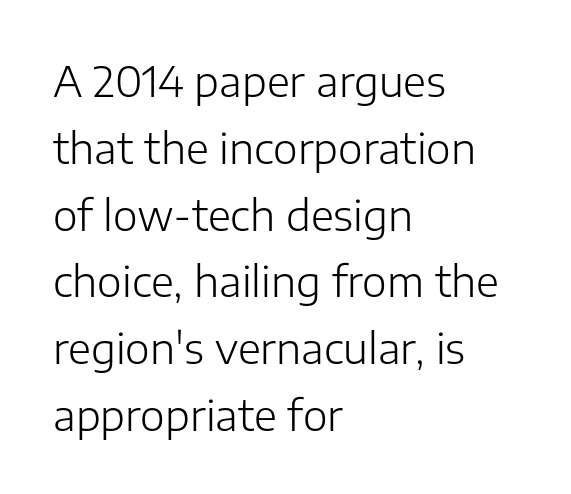
The image shows 42 px light sans-serif type, upright; set left-aligned, normal line spacing (1.59x), normal letter spacing, not underlined; low stroke contrast and a medium x-height.
